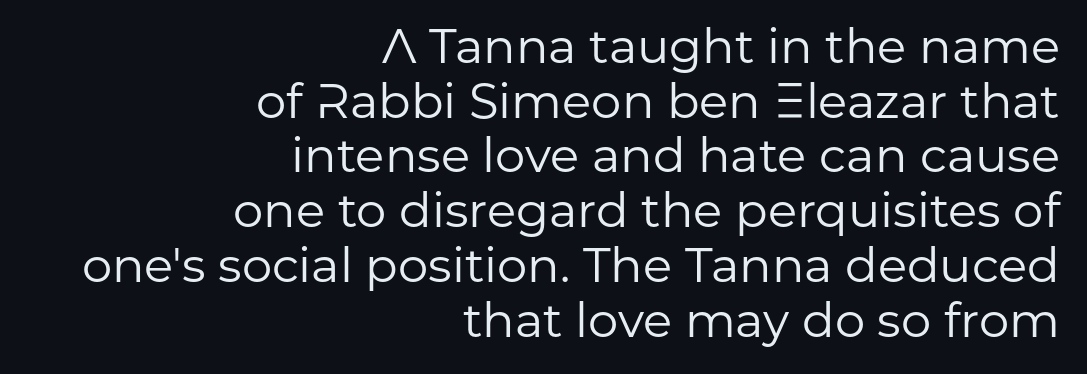
Is this a sans? Yes — the strokes have no serifs. No extra tracking has been applied to these lines. Just letters on the line, the space beneath them empty. In CSS terms this would be text-align: right.
